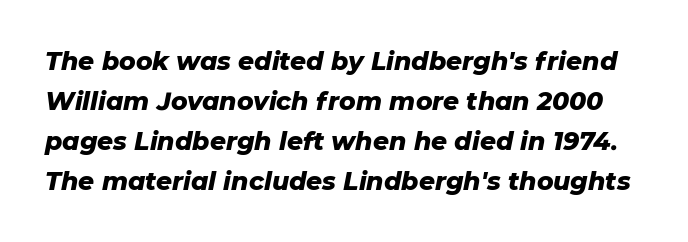
Students, note that the glyphs here touch the page at normal intervals. Italic: yes, the glyphs are oblique. Only glyphs here, with clear space below each row. What weight is shown? A full bold with thick strokes.
